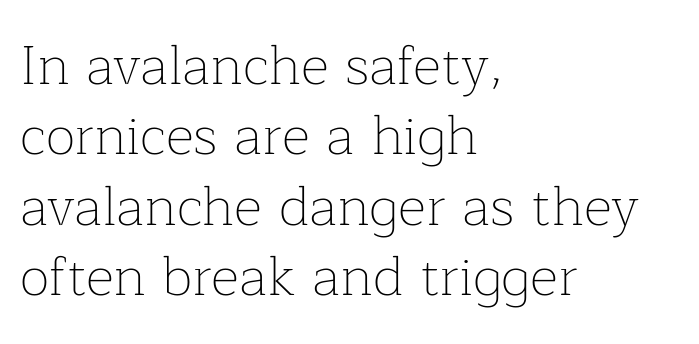
This is roman type, the default non-slanted kind. All the whitespace from short lines collects on the right. The designer left line spacing at the default. The passage shown is typed in a proportional face where columns would drift. In terms of letterform style, serifs are clearly present. The face used here is rendered with its standard letterfit.
